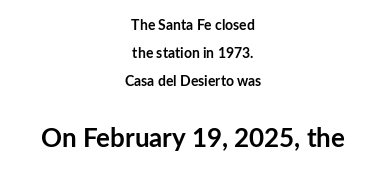
The image shows 26 px bold type, upright; set centered, loose line spacing (2.0x), normal letter spacing, not underlined; the second (bottom) block is 1.86x larger.
